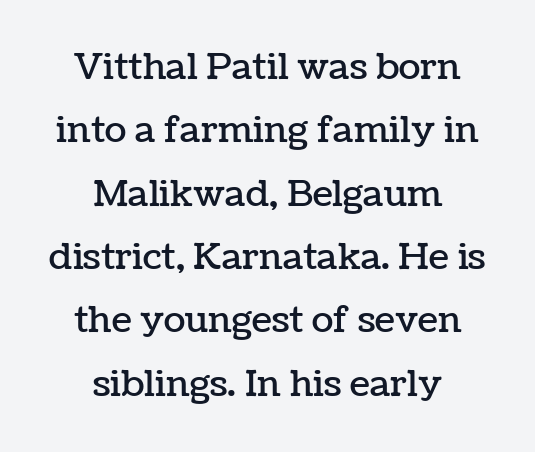
Varying glyph widths throughout — classic text-font behaviour. Both edges are ragged and mirror each other, which tells us the setting is centered. Type without underlining. Every stem runs plumb, perpendicular to the baseline.
